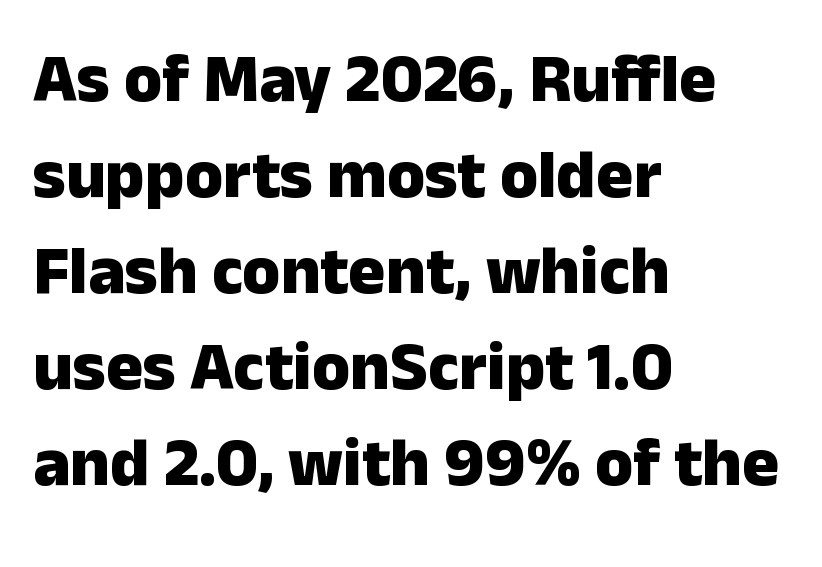
Q: Is the text bold? A: Yes.
Q: Is the text italic (slanted)? A: No, it is upright.
Q: Is the typeface a serif or a sans-serif typeface? A: Sans-serif.
Q: Is the text underlined? A: No.
Q: How is the paragraph aligned? A: Left-aligned.
Q: Is the spacing between letters normal or unusually wide? A: Normal.
Q: Is the spacing between lines tight, normal or loose? A: Normal.
Q: Width (condensed, normal, or wide)? A: Normal.
Q: Stroke contrast? A: Low.
Q: x-height? A: Medium.
Q: Monospaced? A: No.
